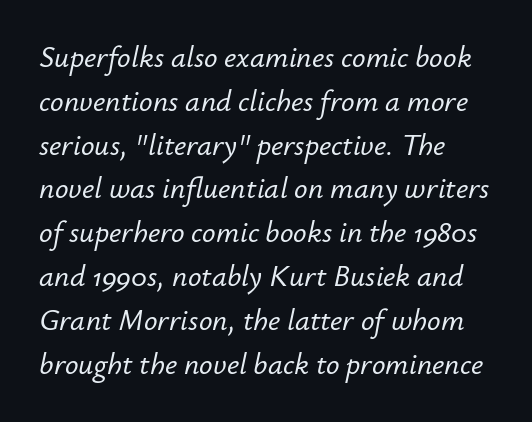
{"italic": "yes", "lean": "right", "slant_degrees": 12, "width": "normal", "stroke_contrast": "low", "x_height": "small", "monospaced": "no", "underline": "no", "align": "left", "line_spacing": "normal", "line_spacing_ratio": 1.46, "letter_spacing": "normal", "letter_spacing_em": 0.0, "glyph_px": 30}
